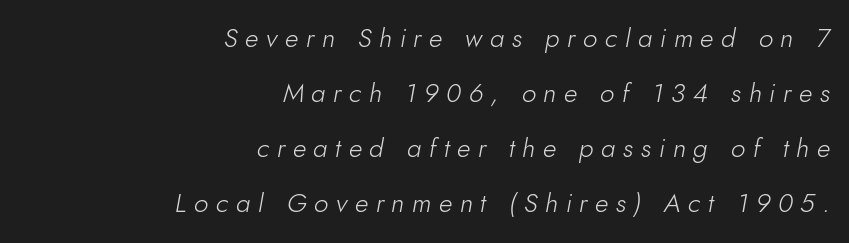
{"italic": "yes", "lean": "right", "slant_degrees": 10, "bold": "no", "underline": "no", "align": "right", "line_spacing": "loose", "line_spacing_ratio": 2.12, "letter_spacing": "wide", "letter_spacing_em": 0.29, "glyph_px": 26}
